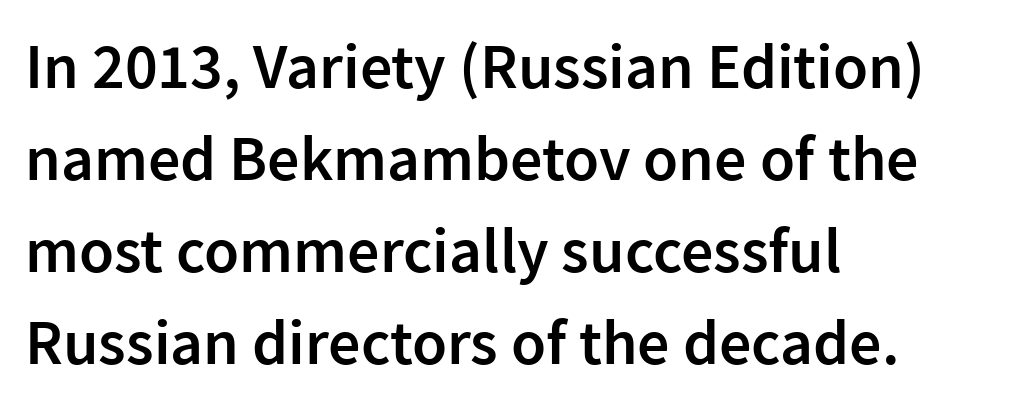
The image shows 64 px semibold sans-serif type, upright; set left-aligned, normal line spacing (1.44x), normal letter spacing, not underlined; low stroke contrast and a medium x-height.
